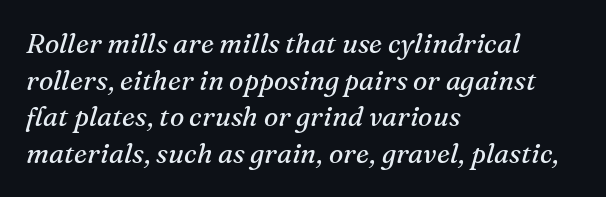
Q: Is the text bold? A: No.
Q: Is the text italic (slanted)? A: Yes, it leans right by about 16 degrees.
Q: Is the text underlined? A: No.
Q: How is the paragraph aligned? A: Left-aligned.
Q: Is the spacing between letters normal or unusually wide? A: Normal.
Q: Is the spacing between lines tight, normal or loose? A: Normal.
